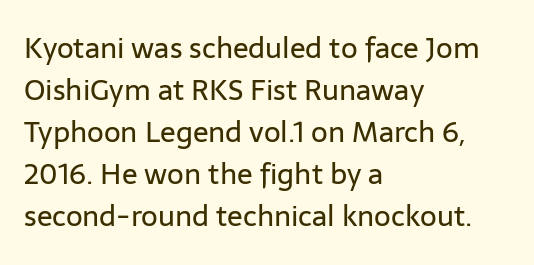
The image shows 29 px regular-weight sans-serif type, upright; set left-aligned, normal line spacing (1.45x), normal letter spacing, not underlined; low stroke contrast and a medium x-height.
